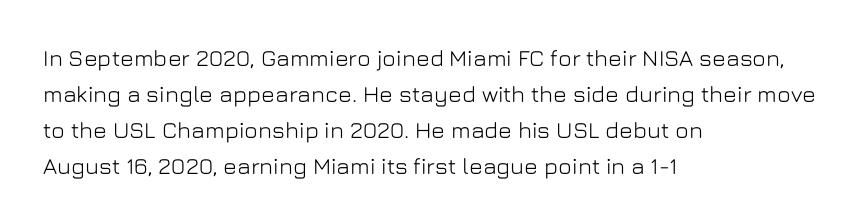
Regular leading. Check under the words: just untouched page. The type is set solid horizontally, with unmodified tracking. The paragraph has a hard left edge and a soft right edge.
